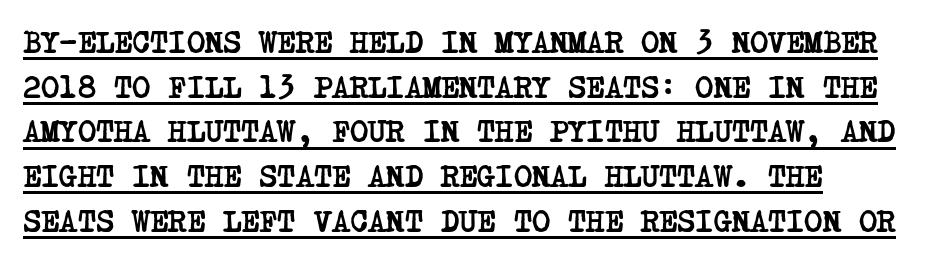
{"serif": "yes", "bold": "yes", "weight": "semibold", "width": "condensed", "stroke_contrast": "low", "x_height": "large", "underline": "yes", "align": "left", "line_spacing": "normal", "line_spacing_ratio": 1.44, "letter_spacing": "normal", "letter_spacing_em": 0.0, "glyph_px": 31}
